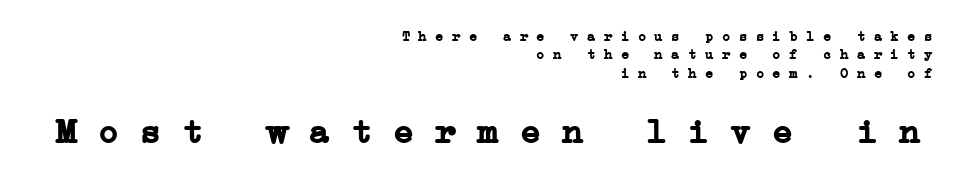
The face used here is seriffed, in the tradition of book romans. A flush-right, rag-left setting is used for this passage. Look at the glyph heights: the lower group is clearly the bigger setting. You could count columns in this text — the font is strictly monospaced.
